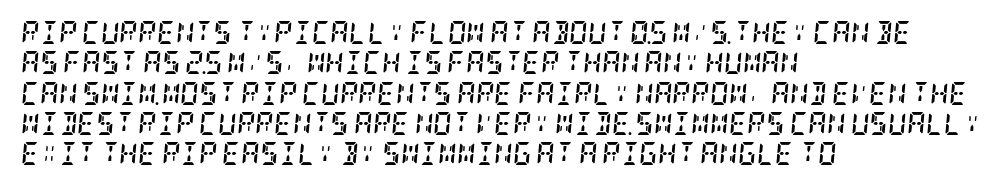
Is the letter spacing exaggerated? No — it looks like the ordinary default. The passage shown leans; its letterforms are oblique. Typographic density is high because the face is bold. The zone under the glyphs is completely vacant.
